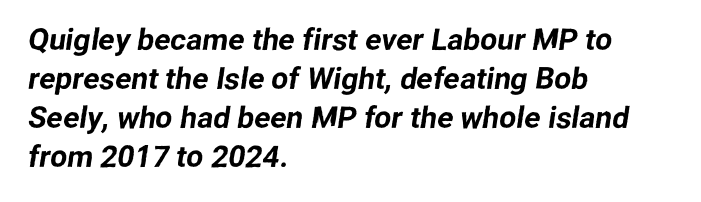
Q: Is the typeface a serif or a sans-serif typeface? A: Sans-serif.
Q: Is the text underlined? A: No.
Q: How is the paragraph aligned? A: Left-aligned.
Q: Is the spacing between letters normal or unusually wide? A: Normal.
Q: Is the spacing between lines tight, normal or loose? A: Normal.
Q: Width (condensed, normal, or wide)? A: Normal.
Q: Stroke contrast? A: Low.
Q: x-height? A: Medium.
Q: Monospaced? A: No.
